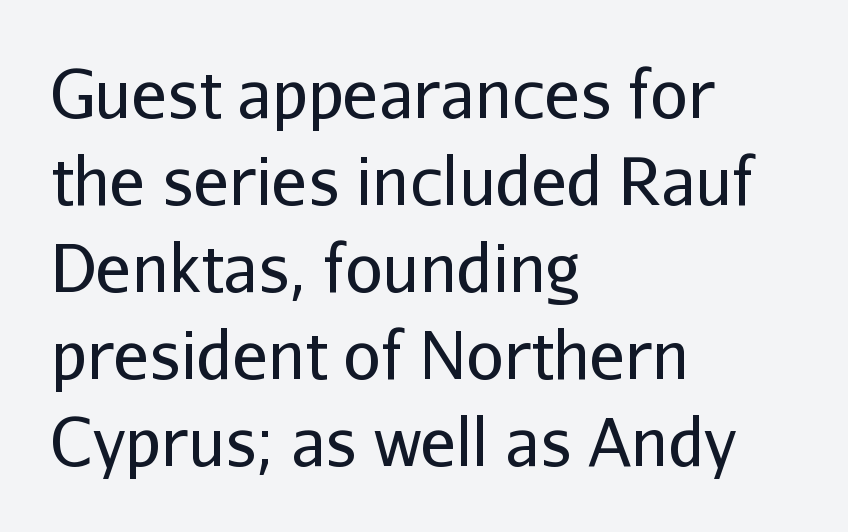
Q: Is the text bold? A: No.
Q: Is the text italic (slanted)? A: No, it is upright.
Q: Is the typeface a serif or a sans-serif typeface? A: Sans-serif.
Q: Is the text underlined? A: No.
Q: How is the paragraph aligned? A: Left-aligned.
Q: Is the spacing between letters normal or unusually wide? A: Normal.
Q: Is the spacing between lines tight, normal or loose? A: Normal.
Q: Width (condensed, normal, or wide)? A: Normal.
Q: Stroke contrast? A: Low.
Q: x-height? A: Medium.
Q: Monospaced? A: No.
